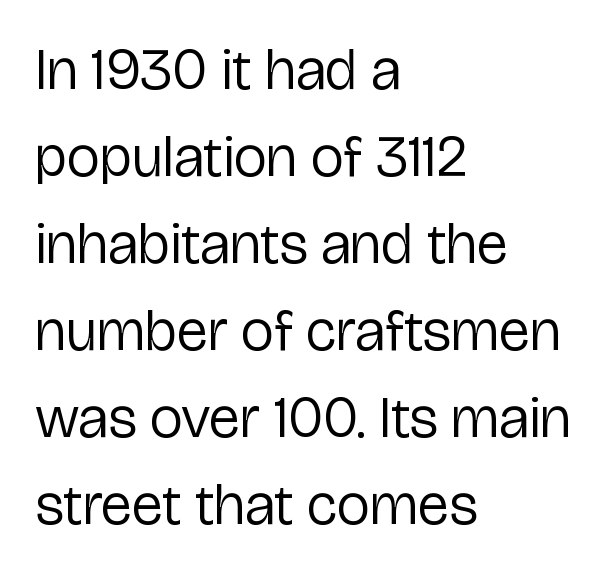
{"serif": "no", "italic": "no", "bold": "no", "weight": "regular", "width": "normal", "stroke_contrast": "low", "x_height": "medium", "monospaced": "no", "underline": "no", "align": "left", "line_spacing": "normal", "line_spacing_ratio": 1.5, "letter_spacing": "normal", "letter_spacing_em": 0.0, "glyph_px": 58}
